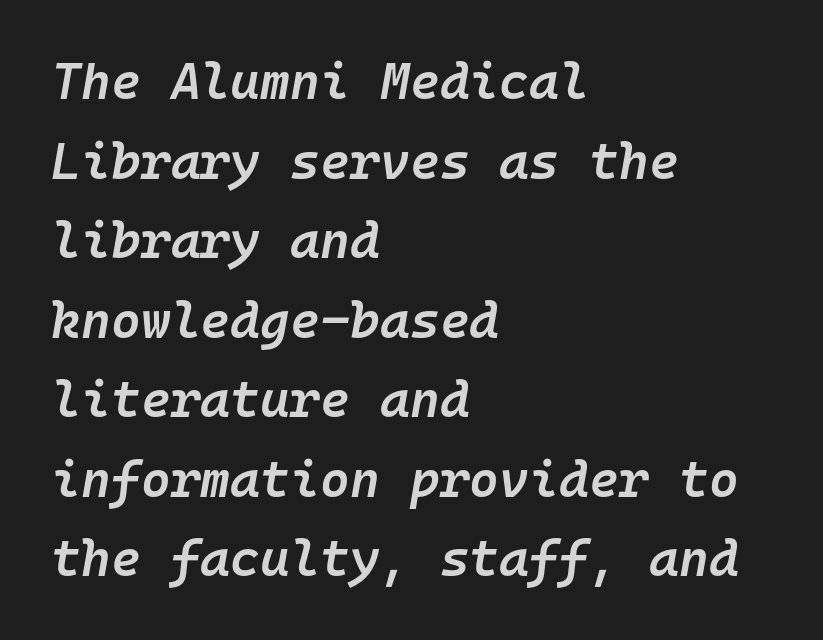
{"italic": "yes", "lean": "right", "slant_degrees": 10, "bold": "semi", "weight": "semibold", "width": "normal", "stroke_contrast": "low", "x_height": "medium", "monospaced": "yes", "underline": "no", "align": "left", "line_spacing": "normal", "line_spacing_ratio": 1.56, "letter_spacing": "normal", "letter_spacing_em": 0.0, "glyph_px": 51}
